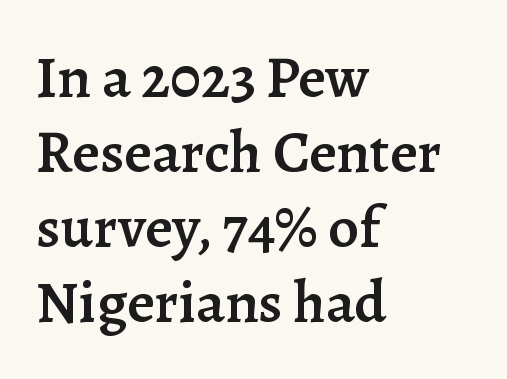
{"serif": "yes", "italic": "no", "bold": "semi", "weight": "semibold", "width": "normal", "stroke_contrast": "low", "x_height": "medium", "monospaced": "no", "underline": "no", "align": "left", "line_spacing": "normal", "line_spacing_ratio": 1.25, "letter_spacing": "normal", "letter_spacing_em": 0.0, "glyph_px": 60}
